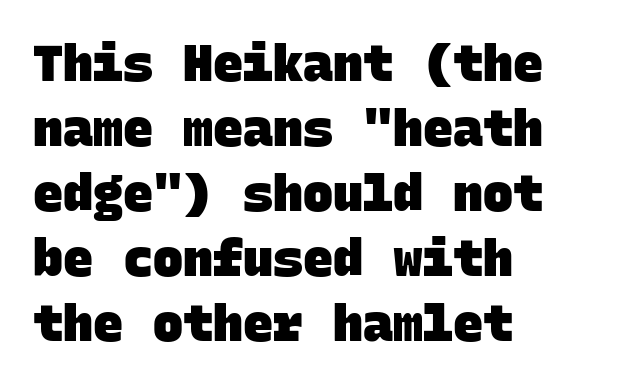
{"serif": "no", "bold": "yes", "weight": "heavy", "width": "normal", "stroke_contrast": "low", "x_height": "large", "monospaced": "yes", "underline": "no", "align": "left", "line_spacing": "normal", "line_spacing_ratio": 1.3, "letter_spacing": "normal", "letter_spacing_em": 0.0, "glyph_px": 50}
